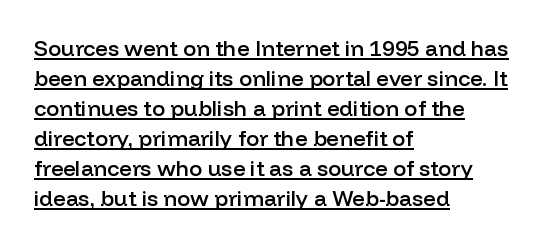
The sample's only ornament is a line tracing under the words. Caption: semibold face, moderately heavy strokes. Quick note: not italic, upright. The rendering anchors every line to the left-hand side. Quick note: interline space is typical. The letterforms sit shoulder to shoulder at normal distance.
